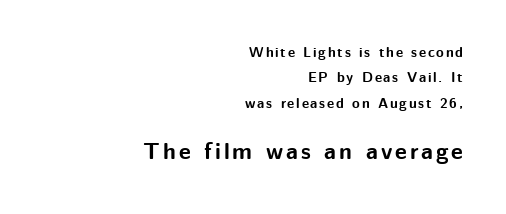
Q: Is the text bold? A: Yes.
Q: Is the text italic (slanted)? A: No, it is upright.
Q: Is the text underlined? A: No.
Q: How is the paragraph aligned? A: Right-aligned.
Q: Which block of text is set in a larger size, the first (top) or the second (bottom)? A: The second (bottom) one.
